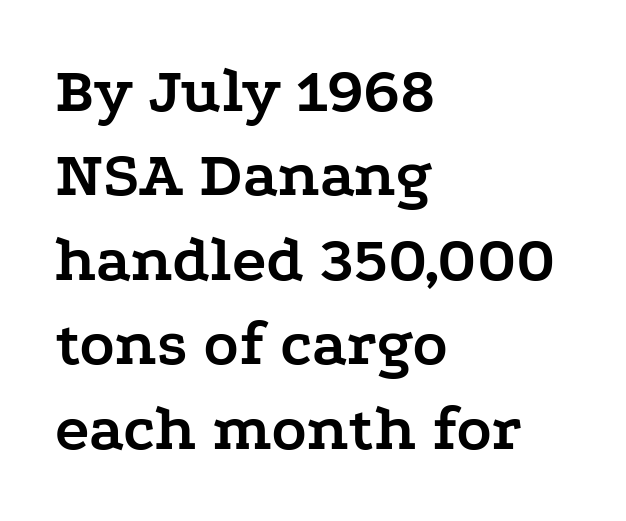
Q: Is the text bold? A: Yes.
Q: Is the text italic (slanted)? A: No, it is upright.
Q: Is the typeface a serif or a sans-serif typeface? A: Serif.
Q: Is the text underlined? A: No.
Q: How is the paragraph aligned? A: Left-aligned.
Q: Is the spacing between letters normal or unusually wide? A: Normal.
Q: Is the spacing between lines tight, normal or loose? A: Normal.
Q: Width (condensed, normal, or wide)? A: Wide.
Q: Stroke contrast? A: Low.
Q: x-height? A: Medium.
Q: Monospaced? A: No.
